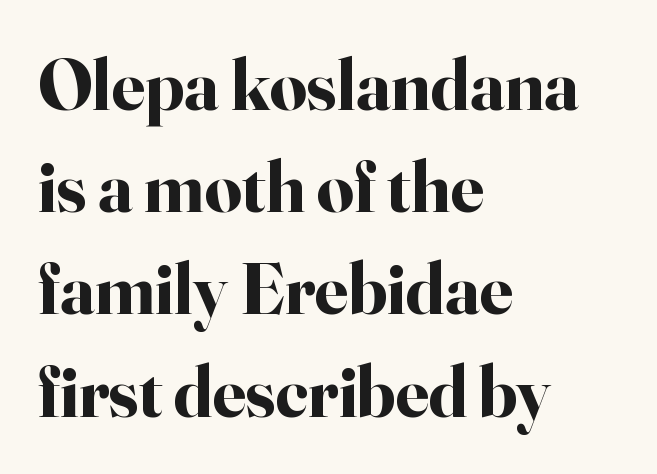
Q: Is the text bold? A: Yes.
Q: Is the text italic (slanted)? A: No, it is upright.
Q: Is the typeface a serif or a sans-serif typeface? A: Serif.
Q: Is the text underlined? A: No.
Q: How is the paragraph aligned? A: Left-aligned.
Q: Is the spacing between letters normal or unusually wide? A: Normal.
Q: Is the spacing between lines tight, normal or loose? A: Normal.
Q: Width (condensed, normal, or wide)? A: Normal.
Q: Stroke contrast? A: High.
Q: x-height? A: Small.
Q: Monospaced? A: No.
